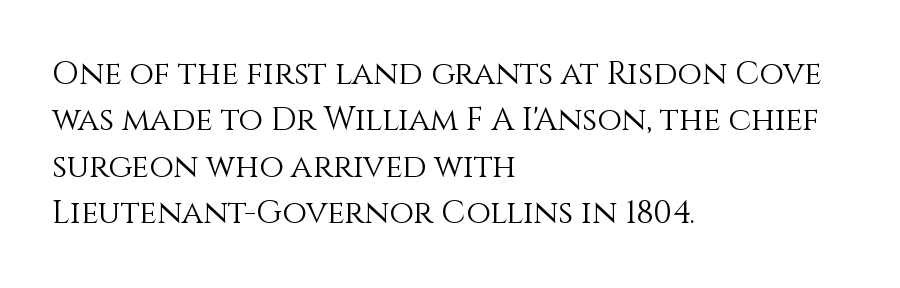
What stands out about the letter spacing? Nothing — it is the standard amount. The lines in this sample share a left origin and differ only in where they stop. The letters advance in unequal steps, a hallmark of proportional type. The face looks like a standard text weight, possibly lighter. A clean baseline with only descenders dipping below it.
